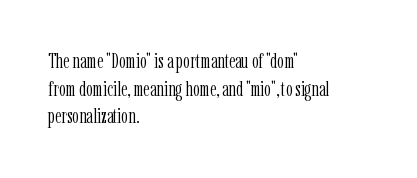
The image shows 21 px text type, upright; set left-aligned, normal line spacing (1.31x), normal letter spacing, not underlined.
